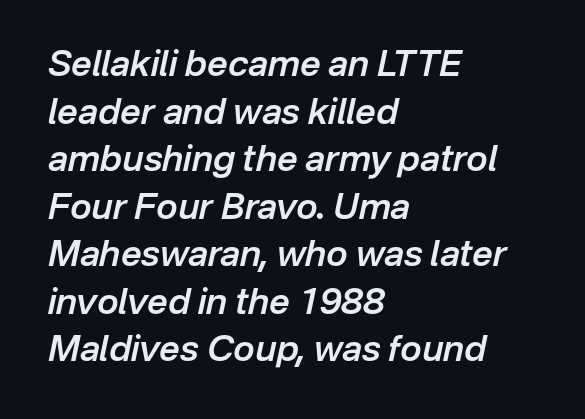
{"italic": "yes", "lean": "right", "slant_degrees": 12, "bold": "semi", "weight": "semibold", "width": "normal", "stroke_contrast": "low", "x_height": "medium", "monospaced": "no", "underline": "no", "align": "left", "line_spacing": "normal", "line_spacing_ratio": 1.32, "letter_spacing": "normal", "letter_spacing_em": 0.0, "glyph_px": 36}
